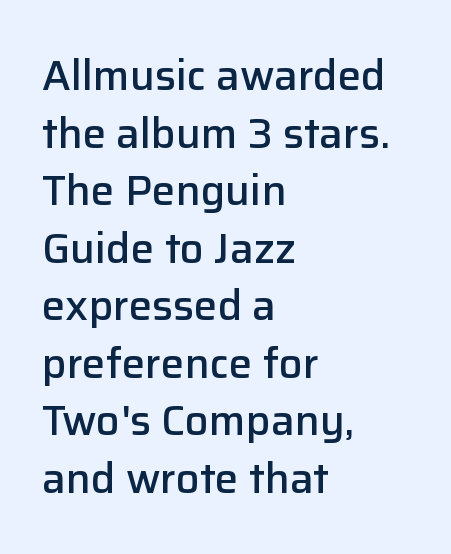
Inter-character spacing is left at the font's built-in metrics. In CSS terms this would be text-align: left. Reading down the column, the eye jumps a familiar distance to each next line. The rendering uses a semibold face; strokes are thickened but not to full bold. Is there any slant? The stems are plumb.
